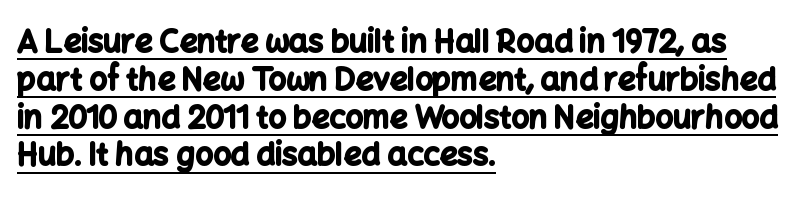
The image shows 31 px bold sans-serif type, upright; set left-aligned, line spacing 1.22x, normal letter spacing, underlined; low stroke contrast and a medium x-height.
